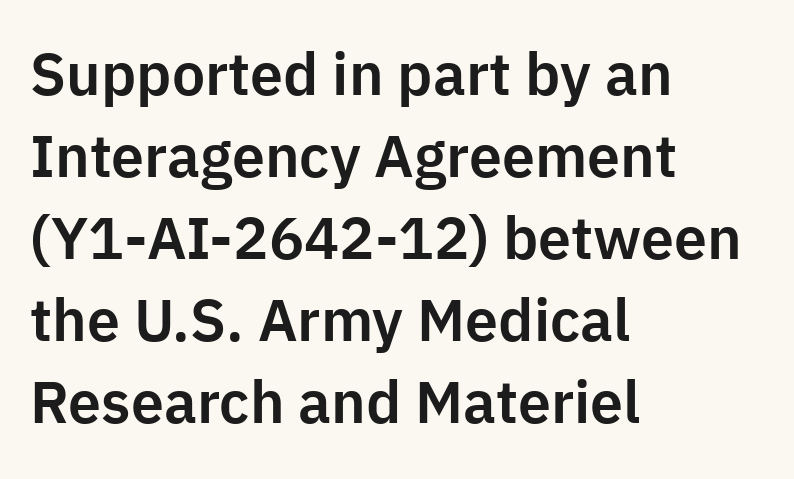
{"serif": "no", "italic": "no", "width": "normal", "stroke_contrast": "low", "x_height": "medium", "monospaced": "no", "underline": "no", "align": "left", "line_spacing": "normal", "line_spacing_ratio": 1.39, "letter_spacing": "normal", "letter_spacing_em": 0.0, "glyph_px": 59}
